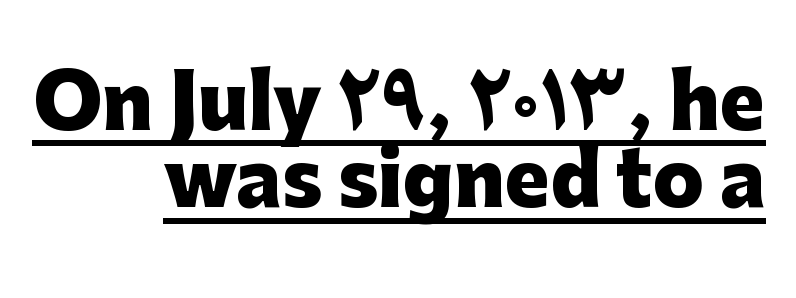
{"serif": "no", "italic": "no", "bold": "yes", "weight": "heavy", "width": "normal", "stroke_contrast": "low", "x_height": "medium", "monospaced": "no", "underline": "yes", "align": "right", "line_spacing": "tight", "line_spacing_ratio": 1.03, "letter_spacing": "normal", "letter_spacing_em": 0.0, "glyph_px": 75}
